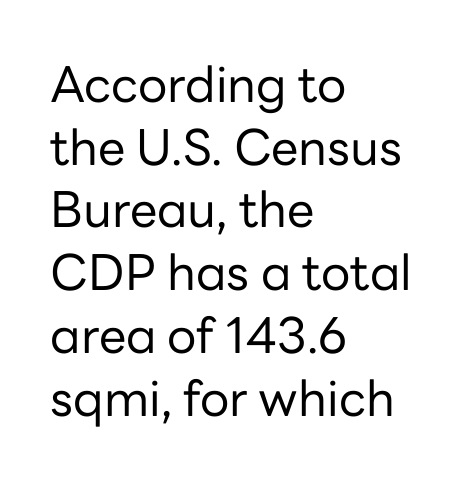
Notice how the stems are strictly vertical — no italics here. These lines are set flush left with a ragged right edge. Glyph-to-glyph distance matches everyday printed text. A sans-serif font was chosen for this passage. Is this a heavy cut? Hardly; it is regular or lighter. Clear beneath every line of the passage.
